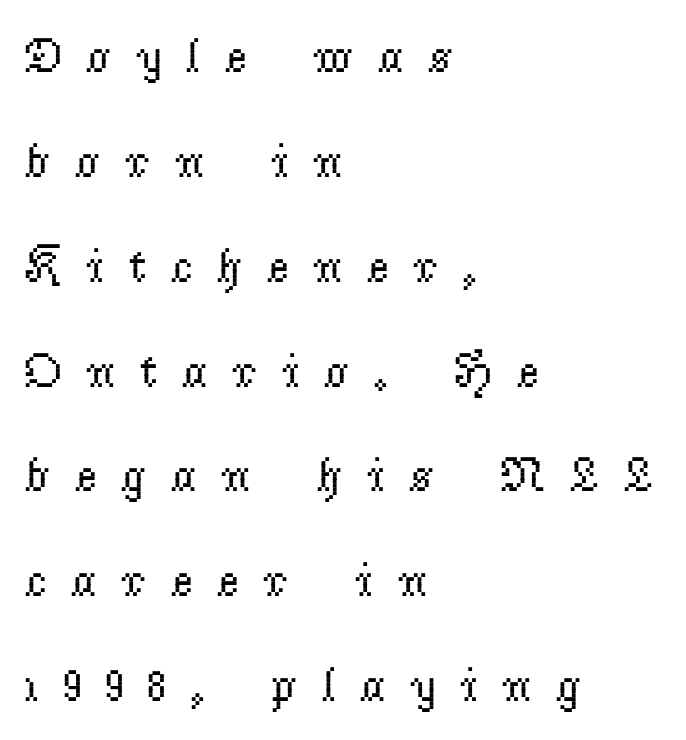
The image shows 49 px regular-weight serif type, upright; set left-aligned, loose line spacing (2.14x), unusually wide letter spacing (+0.48 em), not underlined; low stroke contrast and a small x-height.
